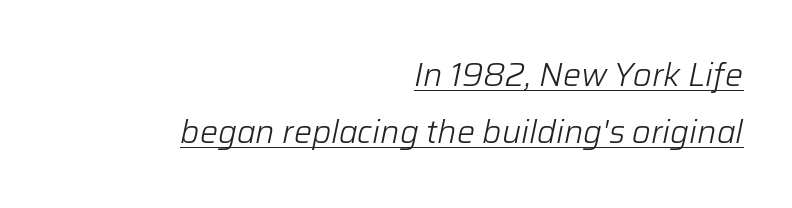
{"italic": "yes", "lean": "right", "slant_degrees": 12, "bold": "no", "weight": "light", "width": "normal", "stroke_contrast": "low", "x_height": "medium", "monospaced": "no", "underline": "yes", "align": "right", "line_spacing_ratio": 1.79, "letter_spacing": "normal", "letter_spacing_em": 0.0, "glyph_px": 32}
